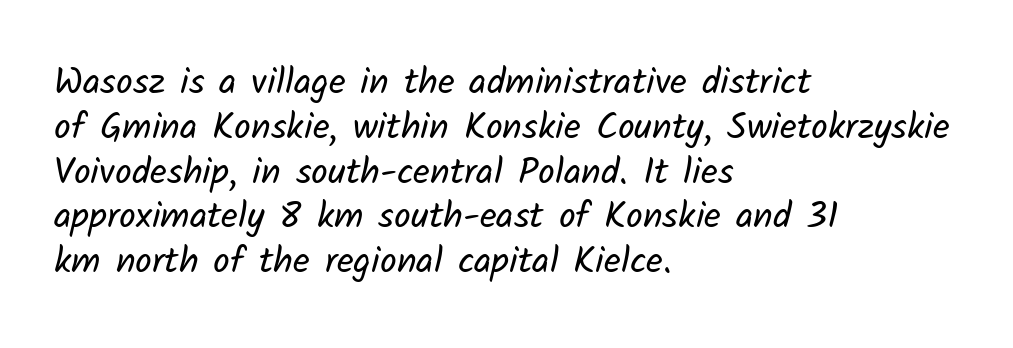
Q: Is the text bold? A: No.
Q: Is the typeface a serif or a sans-serif typeface? A: Sans-serif.
Q: Is the text underlined? A: No.
Q: How is the paragraph aligned? A: Left-aligned.
Q: Is the spacing between letters normal or unusually wide? A: Normal.
Q: Width (condensed, normal, or wide)? A: Normal.
Q: Stroke contrast? A: Low.
Q: x-height? A: Medium.
Q: Monospaced? A: No.
